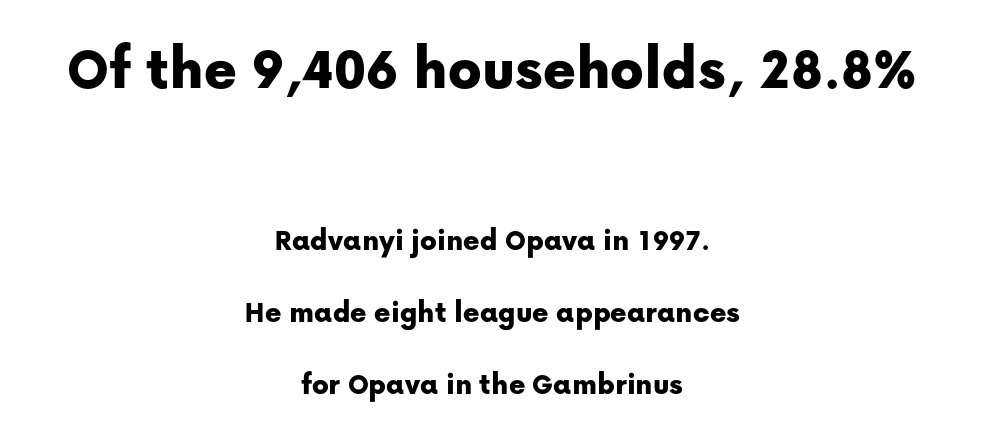
The image shows 62 px sans-serif type, upright; set centered, loose line spacing (2.32x), normal letter spacing, not underlined; the first (top) block is 2.0x larger; low stroke contrast and a medium x-height.
